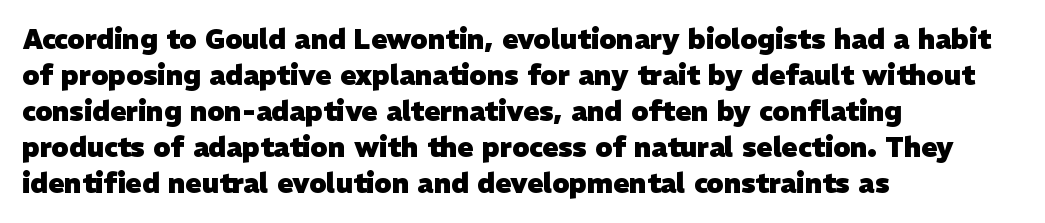
The image shows 27 px bold type; set left-aligned, normal line spacing (1.33x), normal letter spacing, not underlined.
